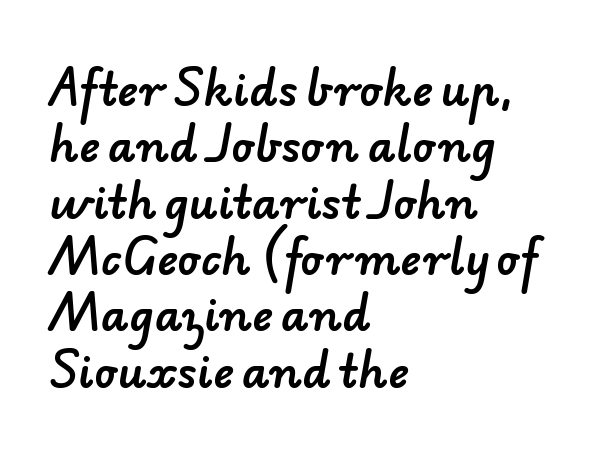
Q: Is the typeface a serif or a sans-serif typeface? A: Sans-serif.
Q: Is the text underlined? A: No.
Q: How is the paragraph aligned? A: Left-aligned.
Q: Is the spacing between letters normal or unusually wide? A: Normal.
Q: Is the spacing between lines tight, normal or loose? A: Normal.
Q: Width (condensed, normal, or wide)? A: Normal.
Q: Stroke contrast? A: Low.
Q: x-height? A: Small.
Q: Monospaced? A: No.
